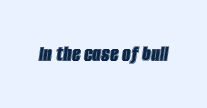
{"italic": "yes", "lean": "right", "slant_degrees": 8, "underline": "no", "letter_spacing": "normal", "letter_spacing_em": 0.0, "glyph_px": 24}
